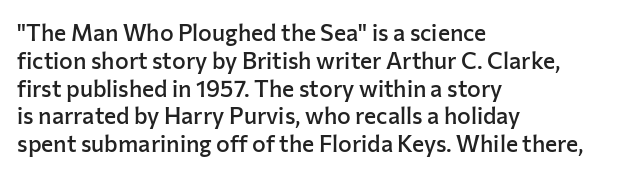
The letters stand straight up with perfectly vertical stems. Standard letterfit; no display-style spreading of the glyphs. Leftover space on each line is placed entirely after the last word. Look at the stroke-to-counter ratio: somewhat heavy, a semibold. Beneath every word, the page is bare.
